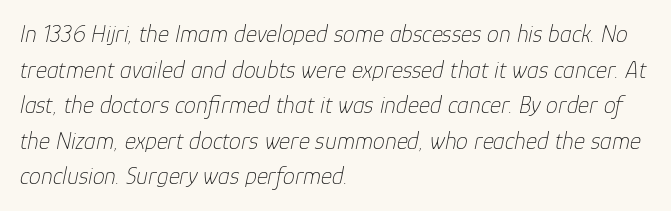
The image shows 24 px text type, italic (leaning right); set left-aligned, normal line spacing (1.48x), normal letter spacing, not underlined.
